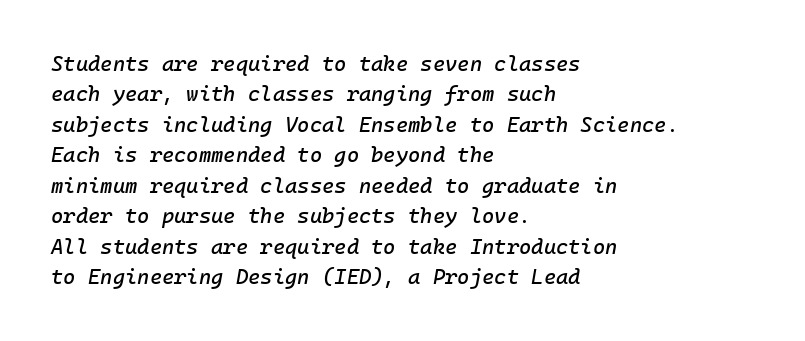
Q: Is the text italic (slanted)? A: Yes, it leans right by about 10 degrees.
Q: Is the text underlined? A: No.
Q: How is the paragraph aligned? A: Left-aligned.
Q: Is the spacing between letters normal or unusually wide? A: Normal.
Q: Is the spacing between lines tight, normal or loose? A: Normal.
